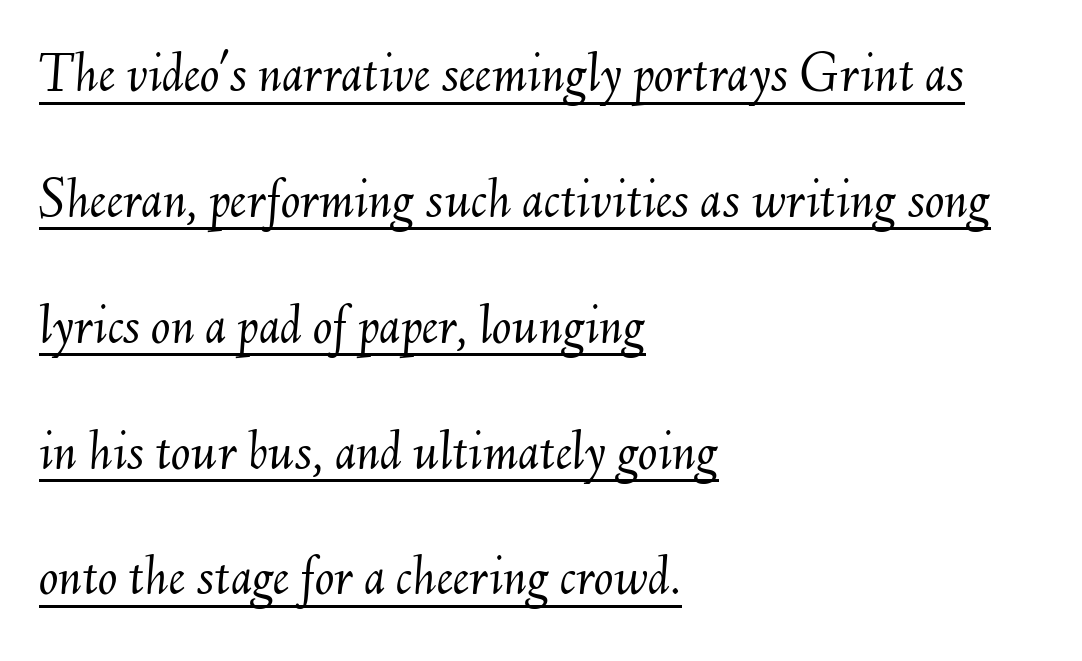
The vertical gap from one line to the next is large. Counters stay open thanks to moderate or lighter strokes. This is underlined copy, the kind a proofreader might mark for attention. The text carries the slant typical of an italic or oblique font. Default kerning and tracking; the words read as compact shapes. A typesetter would call this proportional, since set widths differ per character.
